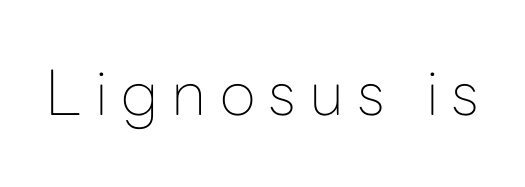
Q: Is the text bold? A: No.
Q: Is the text italic (slanted)? A: No, it is upright.
Q: Is the typeface a serif or a sans-serif typeface? A: Sans-serif.
Q: Is the text underlined? A: No.
Q: Is the spacing between letters normal or unusually wide? A: Unusually wide.
Q: Width (condensed, normal, or wide)? A: Normal.
Q: Stroke contrast? A: Low.
Q: x-height? A: Medium.
Q: Monospaced? A: No.
